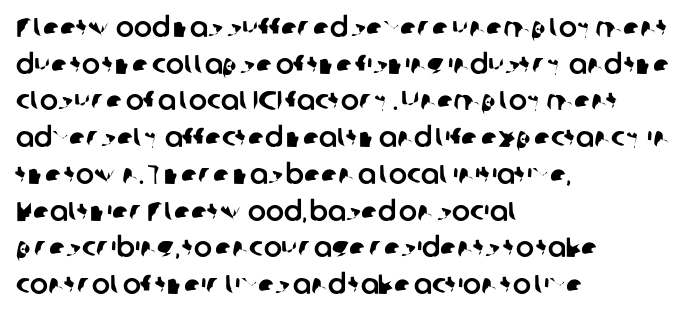
Q: Is the text underlined? A: No.
Q: How is the paragraph aligned? A: Left-aligned.
Q: Is the spacing between letters normal or unusually wide? A: Normal.
Q: Is the spacing between lines tight, normal or loose? A: Normal.
